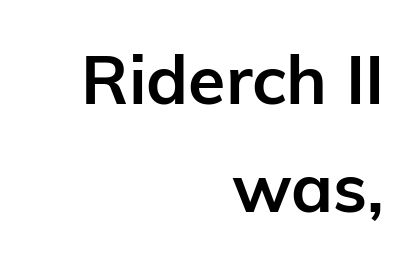
{"serif": "no", "italic": "no", "bold": "yes", "weight": "semibold", "width": "normal", "stroke_contrast": "low", "x_height": "medium", "monospaced": "no", "underline": "no", "align": "right", "line_spacing": "normal", "line_spacing_ratio": 1.59, "letter_spacing": "normal", "letter_spacing_em": 0.0, "glyph_px": 68}
